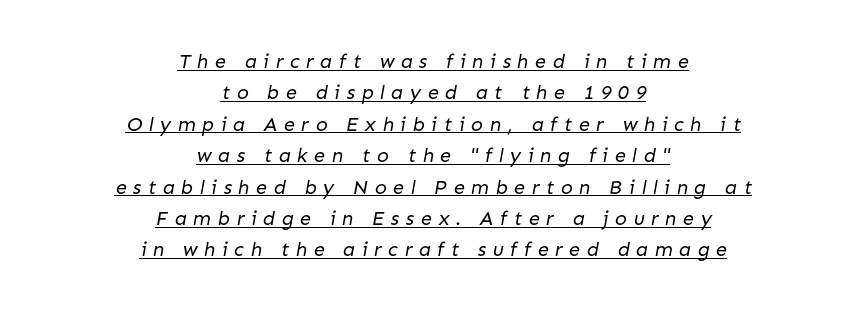
Decoration check: the copy is underlined. Is there much room between lines? A standard amount, neither cramped nor airy. Spacing between characters has been opened up far beyond the box default. These lines stack symmetrically, like a column narrowing and widening about its center. The weight would be labelled regular, book, light, or lighter still.
